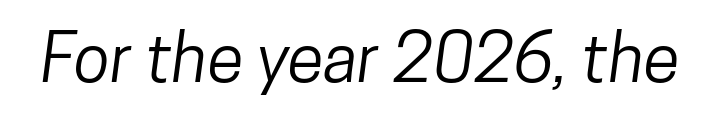
{"serif": "no", "width": "condensed", "stroke_contrast": "low", "x_height": "medium", "monospaced": "no", "underline": "no", "letter_spacing": "normal", "letter_spacing_em": 0.0, "glyph_px": 67}
